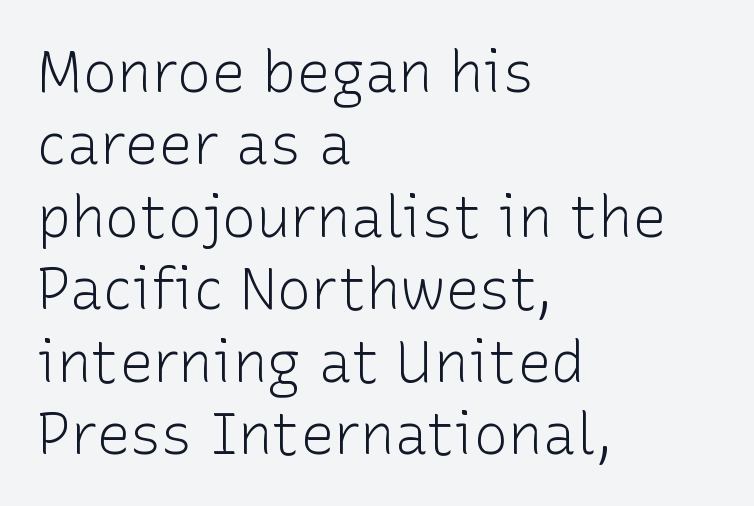
{"serif": "no", "italic": "no", "bold": "no", "weight": "light", "width": "normal", "stroke_contrast": "low", "x_height": "medium", "monospaced": "no", "underline": "no", "align": "left", "line_spacing": "normal", "line_spacing_ratio": 1.27, "letter_spacing": "normal", "letter_spacing_em": 0.0, "glyph_px": 57}
